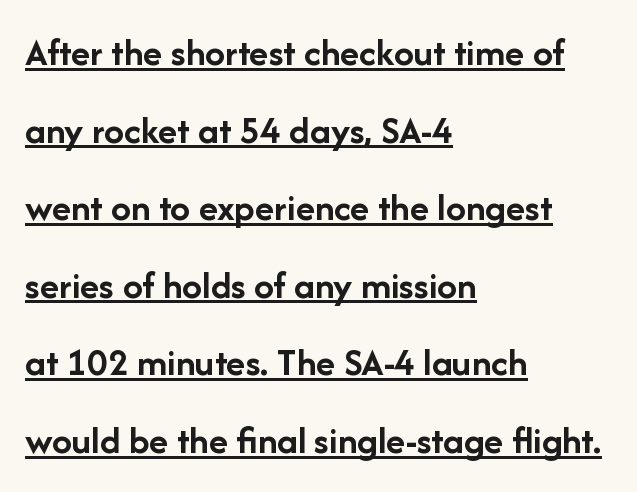
{"serif": "no", "italic": "no", "bold": "yes", "weight": "semibold", "width": "normal", "stroke_contrast": "low", "x_height": "medium", "monospaced": "no", "underline": "yes", "align": "left", "line_spacing": "loose", "line_spacing_ratio": 1.94, "letter_spacing": "normal", "letter_spacing_em": 0.0, "glyph_px": 40}
